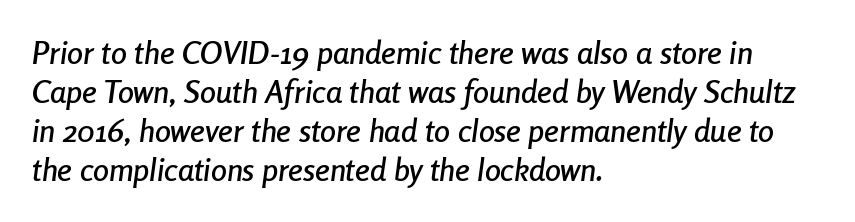
The gaps between neighbouring characters are ordinary and unremarkable. The face used here has a pronounced slope to its letters. Leftover space on each line is placed entirely after the last word. Note the varied advance widths — an 'i' is clearly narrower than an 'm'. Unmarked baselines from the first word to the last.
